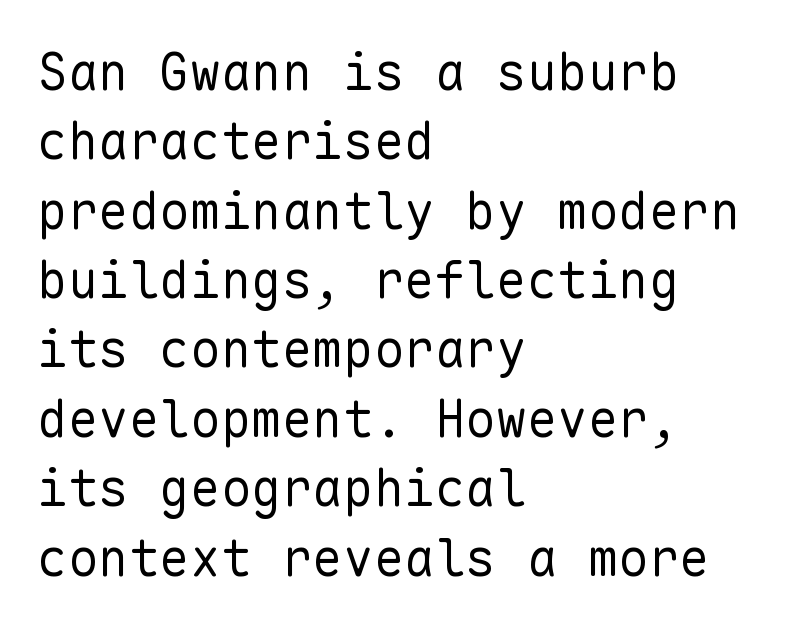
The rendering shows plain stroke endings on the letterforms — a sans-serif design. Quick note: not italic, upright. Notice how the passage keeps a crisp vertical edge on the left only. Here the designer chose a console-style face with uniform glyph widths. This sample uses plain, unmodified letter spacing.
